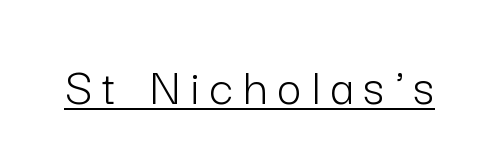
The image shows 53 px light sans-serif type, upright; set unusually wide letter spacing (+0.2 em), underlined; low stroke contrast and a medium x-height.
